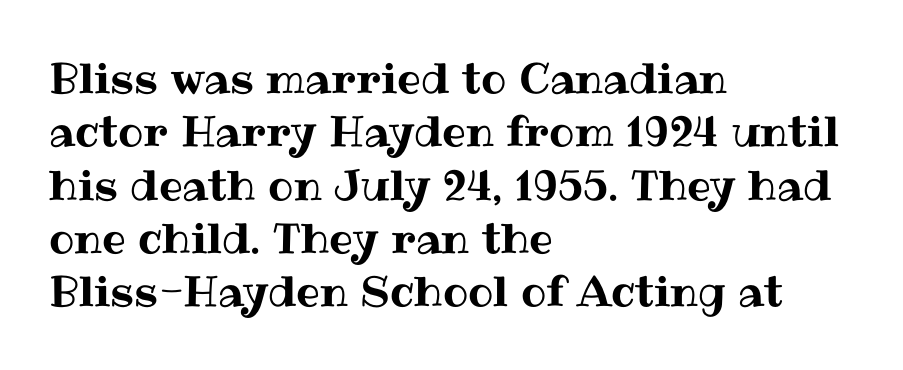
The image shows 42 px text type, upright; set left-aligned, normal line spacing (1.27x), normal letter spacing, not underlined; medium stroke contrast and a medium x-height.
